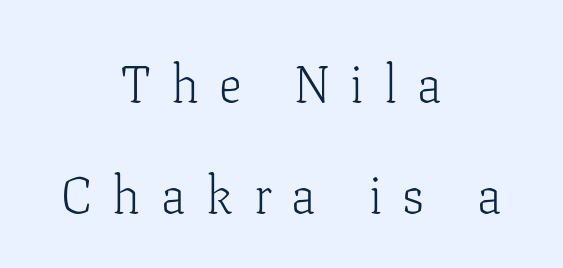
Q: Is the text bold? A: No.
Q: Is the text italic (slanted)? A: No, it is upright.
Q: Is the typeface a serif or a sans-serif typeface? A: Serif.
Q: Is the text underlined? A: No.
Q: How is the paragraph aligned? A: Centered.
Q: Is the spacing between letters normal or unusually wide? A: Unusually wide.
Q: Is the spacing between lines tight, normal or loose? A: Loose.
Q: Width (condensed, normal, or wide)? A: Normal.
Q: Stroke contrast? A: Low.
Q: x-height? A: Medium.
Q: Monospaced? A: No.
